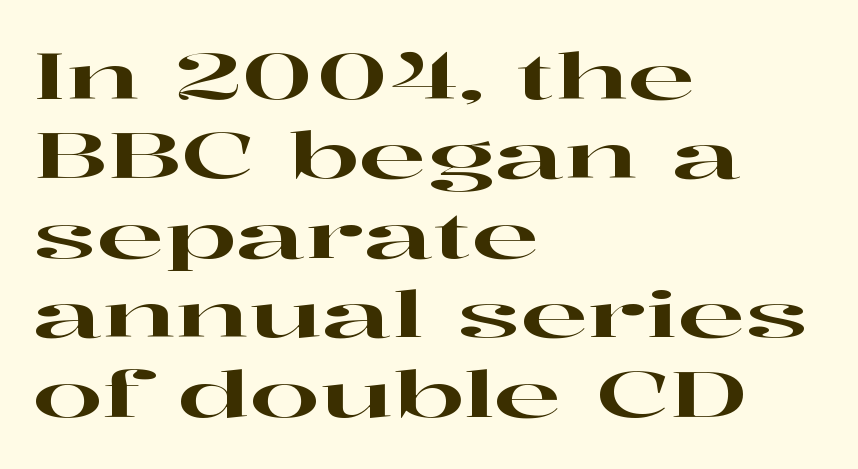
The image shows 63 px wide serif type, upright; set left-aligned, normal line spacing (1.26x), normal letter spacing, not underlined; high stroke contrast and a medium x-height.
